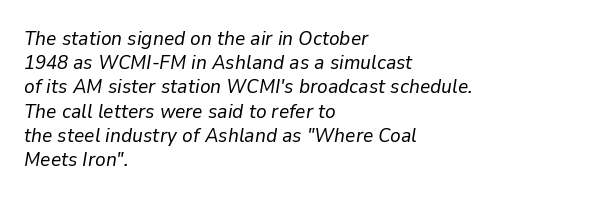
{"italic": "yes", "lean": "right", "slant_degrees": 9, "bold": "no", "underline": "no", "align": "left", "line_spacing_ratio": 1.21, "letter_spacing": "normal", "letter_spacing_em": 0.0, "glyph_px": 20}
